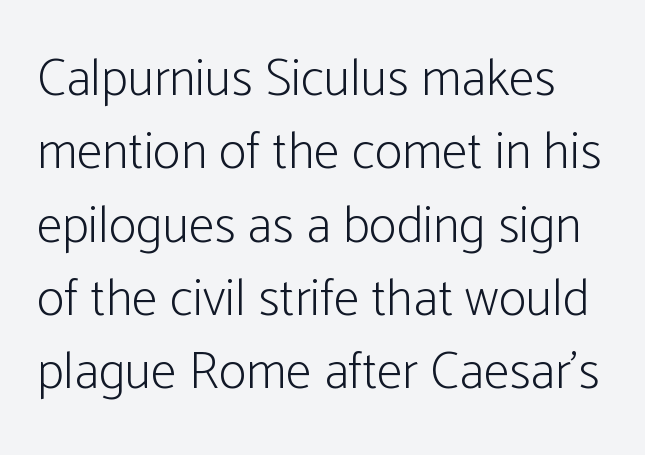
{"serif": "no", "italic": "no", "bold": "no", "weight": "light", "width": "condensed", "stroke_contrast": "low", "x_height": "medium", "monospaced": "no", "underline": "no", "line_spacing": "normal", "line_spacing_ratio": 1.41, "letter_spacing": "normal", "letter_spacing_em": 0.0, "glyph_px": 52}
